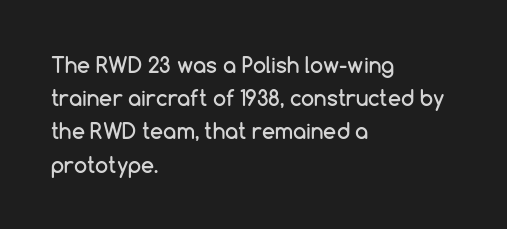
The tracking reads as untouched default to a designer's eye. Anything drawn beneath the words? Only blank space. Leading: standard. The lettering holds an erect, upright posture throughout.
